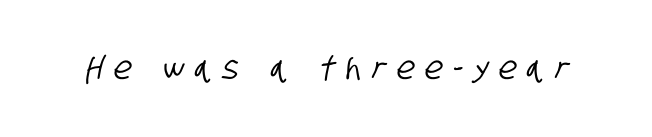
The letters advance in unequal steps, a hallmark of proportional type. Font category for this specimen: sans-serif. Students, note that the glyphs here are deliberately spaced far apart. Descenders are the only things crossing below the line.
